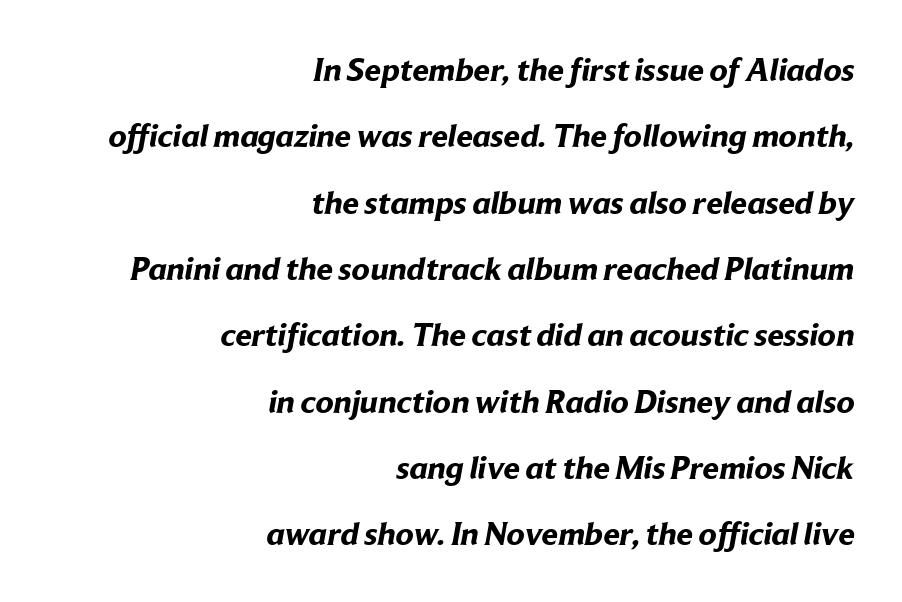
The line-height multiplier appears high, well above default. Think of a printed novel: that variable character pitch is what you see here. The sample has been set heavy, in full bold. How are the letters spaced? Ordinarily, with no added tracking. The space directly below the letters is spotless. Right-aligned paragraph, ragged on the left.
